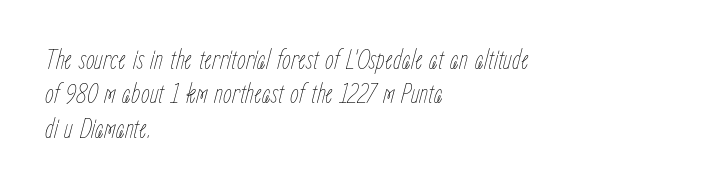
The image shows 28 px thin, condensed type, italic (leaning right); set left-aligned, line spacing 1.23x, normal letter spacing, not underlined; low stroke contrast and a medium x-height.
